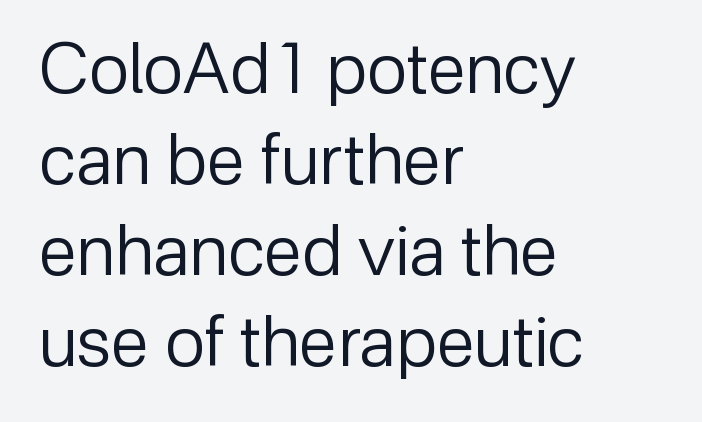
The image shows 70 px regular-weight sans-serif type, upright; set left-aligned, normal line spacing (1.3x), normal letter spacing, not underlined; low stroke contrast and a medium x-height.
